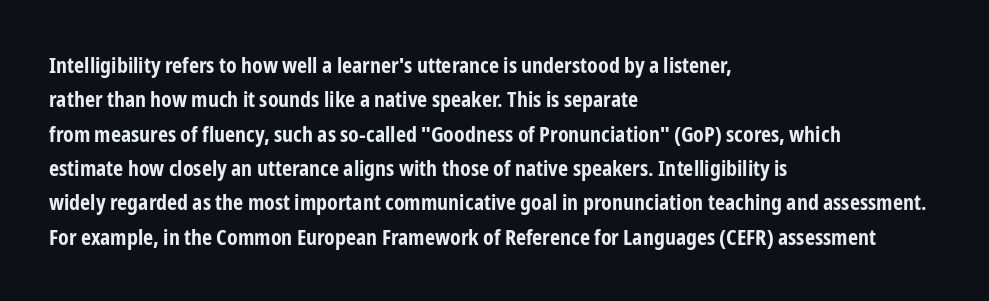
Upright lettering throughout. Just letters on the line, the space beneath them empty. The vertical gap from one line to the next is medium. Strong, thick strokes mark this as bold type. Short and long lines alike share a common starting point at left.
